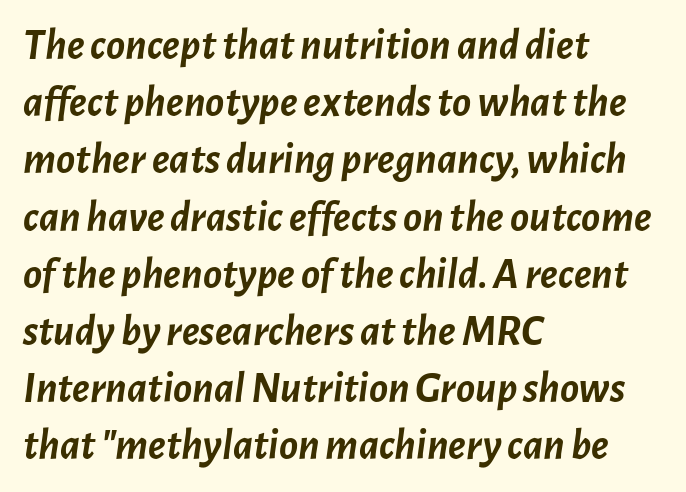
{"italic": "yes", "lean": "right", "slant_degrees": 7, "bold": "yes", "weight": "semibold", "width": "normal", "stroke_contrast": "low", "x_height": "medium", "monospaced": "no", "underline": "no", "align": "left", "line_spacing": "normal", "line_spacing_ratio": 1.3, "letter_spacing": "normal", "letter_spacing_em": 0.0, "glyph_px": 44}
